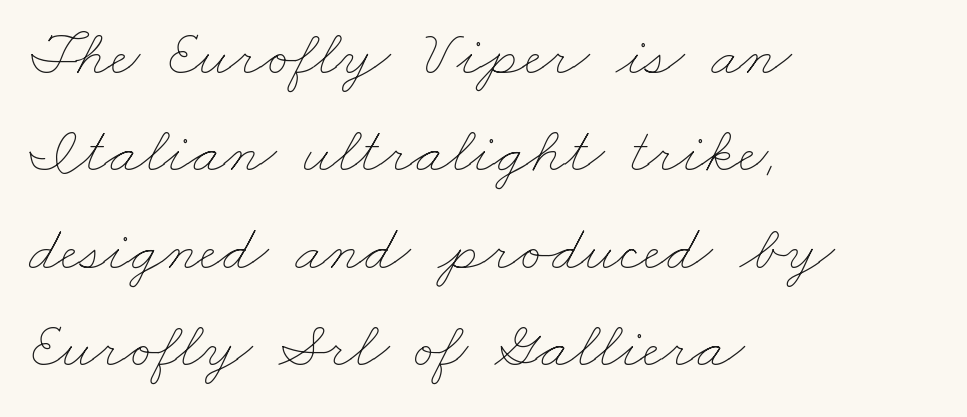
{"bold": "no", "weight": "thin", "width": "wide", "stroke_contrast": "low", "x_height": "small", "monospaced": "no", "underline": "no", "align": "left", "line_spacing": "normal", "line_spacing_ratio": 1.5, "letter_spacing": "normal", "letter_spacing_em": 0.0, "glyph_px": 65}
